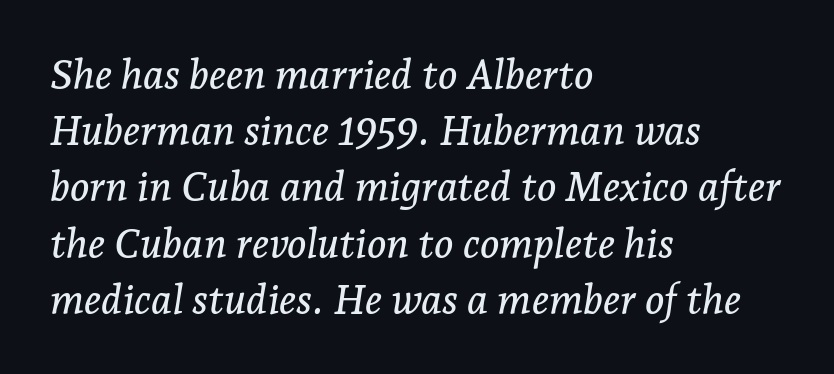
The image shows 41 px serif type, italic (leaning right); set left-aligned, normal line spacing (1.37x), normal letter spacing, not underlined; low stroke contrast and a medium x-height.
